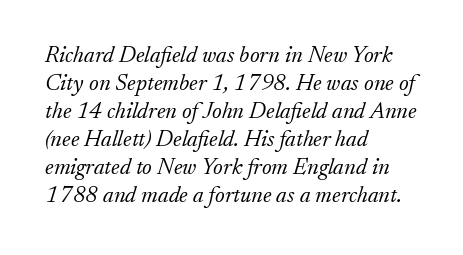
{"italic": "yes", "lean": "right", "slant_degrees": 17, "bold": "no", "underline": "no", "align": "left", "line_spacing_ratio": 1.22, "letter_spacing": "normal", "letter_spacing_em": 0.0, "glyph_px": 23}
